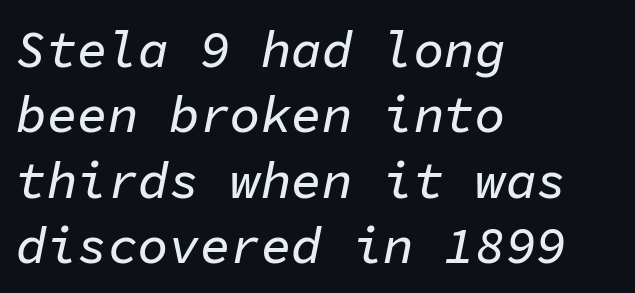
{"italic": "yes", "lean": "right", "slant_degrees": 11, "width": "normal", "stroke_contrast": "low", "x_height": "medium", "monospaced": "yes", "underline": "no", "align": "left", "line_spacing": "normal", "line_spacing_ratio": 1.28, "letter_spacing": "normal", "letter_spacing_em": 0.0, "glyph_px": 51}
